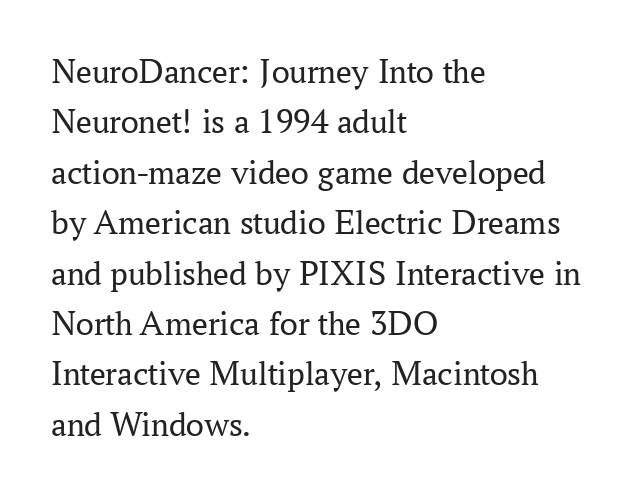
The image shows 35 px regular-weight serif type, upright; set left-aligned, normal line spacing (1.44x), normal letter spacing, not underlined; medium stroke contrast and a medium x-height.
